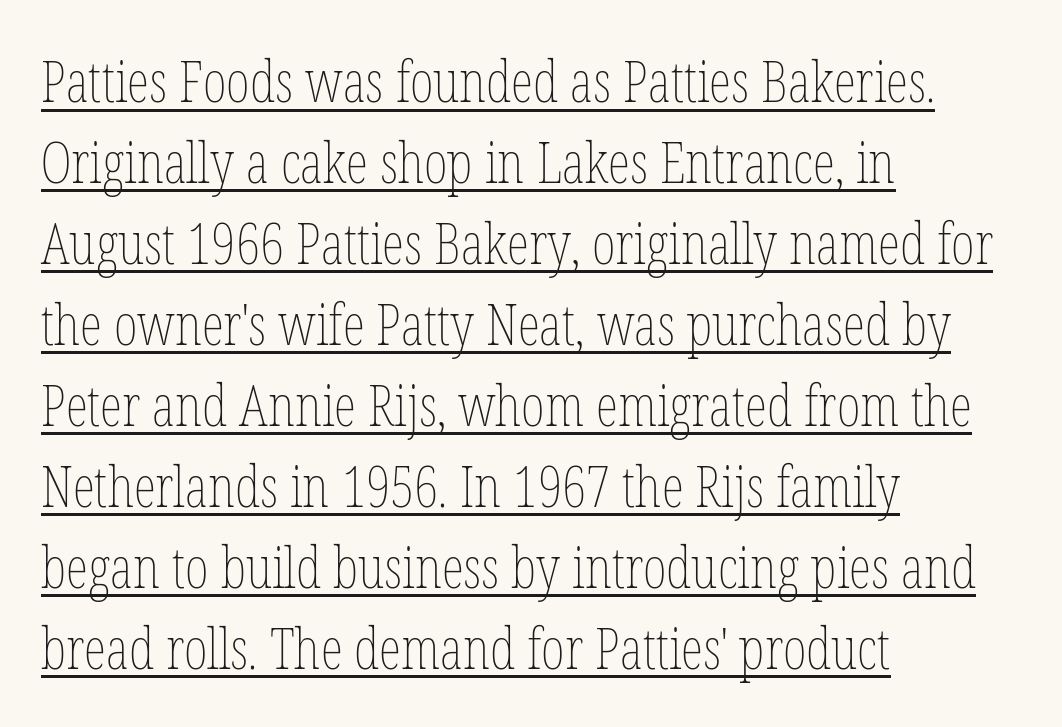
{"italic": "no", "bold": "no", "weight": "thin", "width": "condensed", "stroke_contrast": "low", "x_height": "medium", "monospaced": "no", "underline": "yes", "align": "left", "line_spacing": "normal", "line_spacing_ratio": 1.42, "letter_spacing": "normal", "letter_spacing_em": 0.0, "glyph_px": 57}
